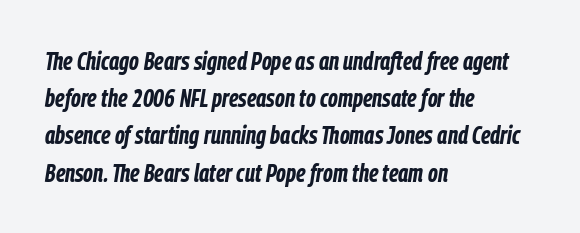
The image shows 25 px bold type, italic (leaning right); set left-aligned, normal line spacing (1.49x), normal letter spacing, not underlined.
